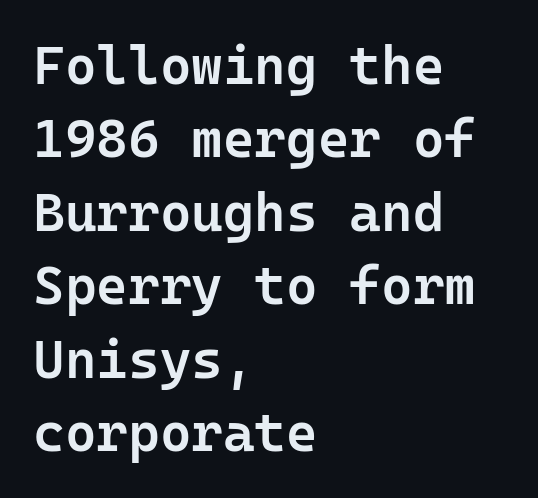
Visually the block forms a straight wall on the left and a jagged coastline on the right. Quick note: interline space is typical. The specimen omits any rule beneath the text block's lines. Serif or sans? Sans — the stroke terminals are bare. Compared with typical body copy, the letter spacing here is the same. You can tell it's not italic because the verticals are truly vertical.
